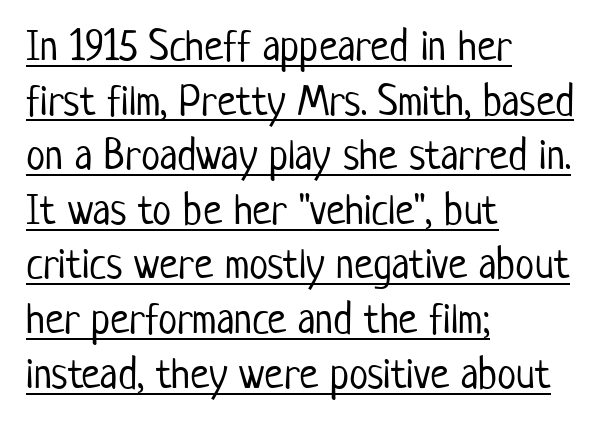
The image shows 43 px light, condensed sans-serif type, upright; set left-aligned, normal line spacing (1.27x), normal letter spacing, underlined; low stroke contrast and a medium x-height.
